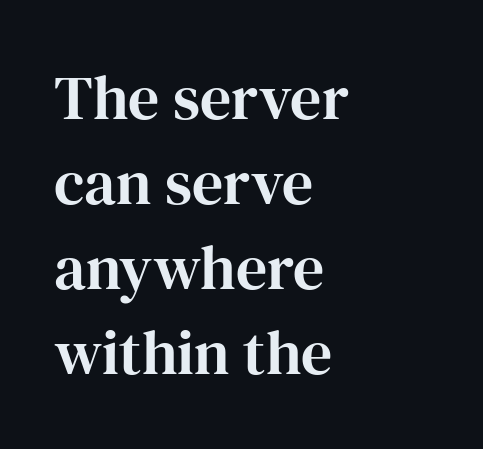
{"serif": "yes", "italic": "no", "width": "normal", "stroke_contrast": "high", "x_height": "medium", "monospaced": "no", "underline": "no", "align": "left", "line_spacing": "normal", "line_spacing_ratio": 1.37, "letter_spacing": "normal", "letter_spacing_em": 0.0, "glyph_px": 62}
